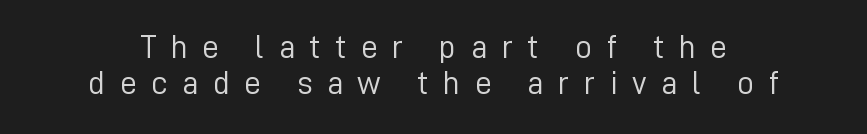
Q: Is the text bold? A: No.
Q: Is the text italic (slanted)? A: No, it is upright.
Q: Is the typeface a serif or a sans-serif typeface? A: Sans-serif.
Q: Is the text underlined? A: No.
Q: Is the spacing between letters normal or unusually wide? A: Unusually wide.
Q: Is the spacing between lines tight, normal or loose? A: Tight.
Q: Width (condensed, normal, or wide)? A: Normal.
Q: Stroke contrast? A: Low.
Q: x-height? A: Medium.
Q: Monospaced? A: No.
